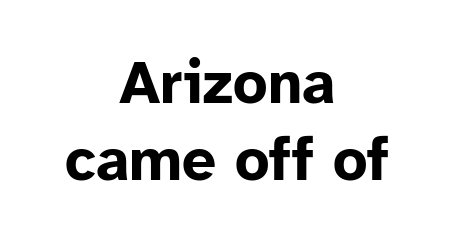
This rendering features lettering with no underline. Horizontal alignment here is central, giving a formal, balanced look. Normally led — the rows are evenly, conventionally spaced. Compared with an ordinary text face, these strokes are far heavier — a full bold. Look at the tracking — it's just the regular setting, nothing added. This sample has the flowing, uneven cadence of proportional lettering.
